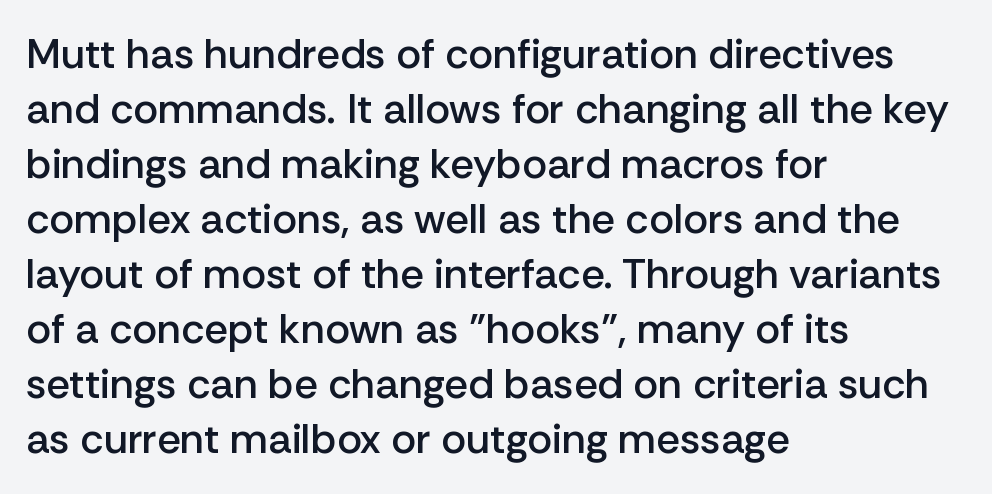
Q: Is the text bold? A: Semi-bold.
Q: Is the text italic (slanted)? A: No, it is upright.
Q: Is the typeface a serif or a sans-serif typeface? A: Sans-serif.
Q: Is the text underlined? A: No.
Q: How is the paragraph aligned? A: Left-aligned.
Q: Is the spacing between letters normal or unusually wide? A: Normal.
Q: Is the spacing between lines tight, normal or loose? A: Normal.
Q: Width (condensed, normal, or wide)? A: Normal.
Q: Stroke contrast? A: Low.
Q: x-height? A: Medium.
Q: Monospaced? A: No.
